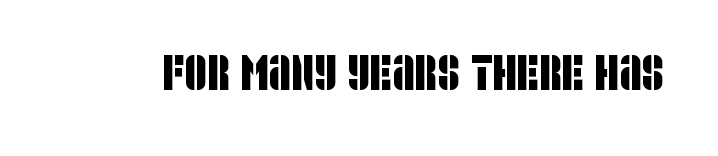
A typesetter would label this face a sans. The passage shown is typed in a proportional face where columns would drift. Inter-character spacing is left at the font's built-in metrics. No word sits above an underline.
